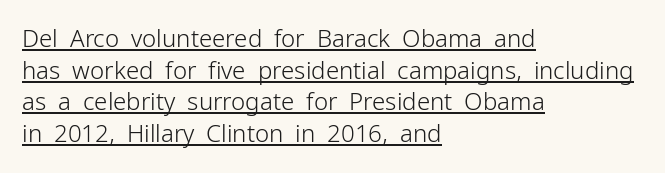
Spacing between characters is what you'd get straight out of the box. Reading down the column, the eye jumps a familiar distance to each next line. Students, observe the line beneath the letters — that is underlining. The weight would be labelled regular, book, light, or lighter still. The passage is arranged the way most books set body copy — flush left.
